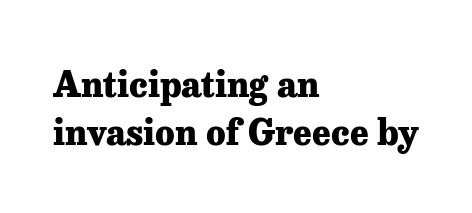
The image shows 35 px heavy serif type, upright; set left-aligned, normal line spacing (1.37x), normal letter spacing, not underlined; low stroke contrast and a medium x-height.
